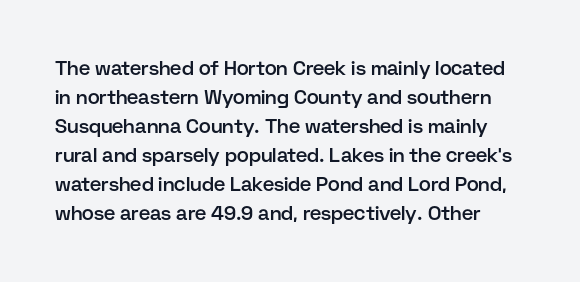
Italic: no, the glyphs are upright roman. The space beneath each line is pristine and unruled. Compared with typical body copy, the letter spacing here is the same. Students, observe: this is what conventionally led text looks like.
